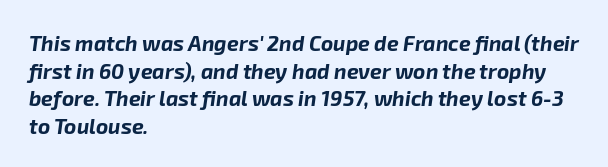
{"italic": "yes", "lean": "right", "slant_degrees": 8, "bold": "yes", "underline": "no", "align": "left", "line_spacing": "normal", "line_spacing_ratio": 1.31, "letter_spacing": "normal", "letter_spacing_em": 0.0, "glyph_px": 21}
